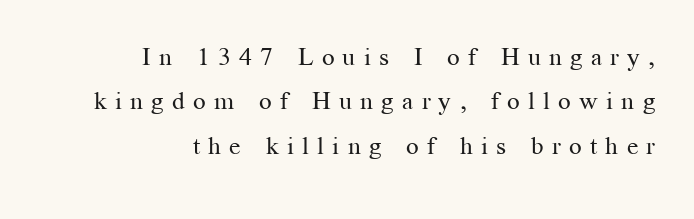
No letter is thick-stroked: the sample isn't bold. Beneath every word, the page is bare. Layout note: lines flush right. You could only call the tracking loose — the letters float apart.
